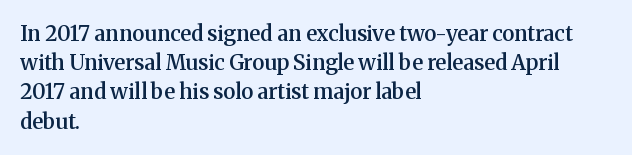
The image shows 21 px text type, upright; set left-aligned, normal line spacing (1.39x), normal letter spacing, not underlined.
